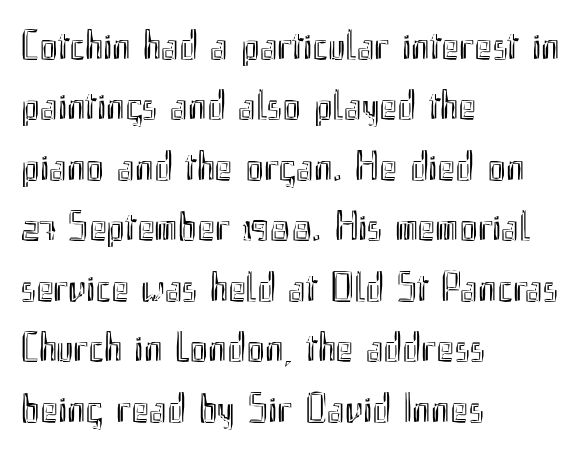
The image shows 42 px condensed type, upright; set left-aligned, normal line spacing (1.44x), normal letter spacing, not underlined; a small x-height.
